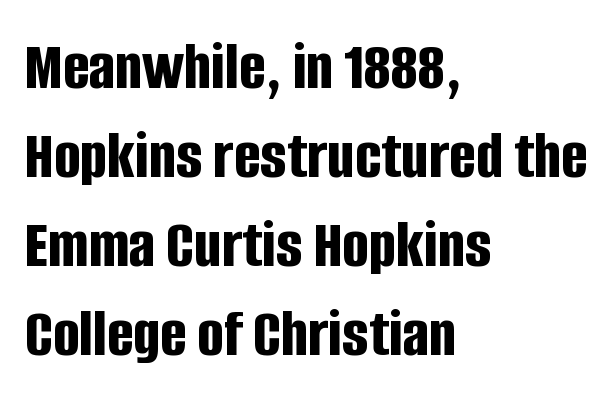
Q: Is the text bold? A: Yes.
Q: Is the text italic (slanted)? A: No, it is upright.
Q: Is the typeface a serif or a sans-serif typeface? A: Sans-serif.
Q: Is the text underlined? A: No.
Q: How is the paragraph aligned? A: Left-aligned.
Q: Is the spacing between letters normal or unusually wide? A: Normal.
Q: Is the spacing between lines tight, normal or loose? A: Normal.
Q: Width (condensed, normal, or wide)? A: Condensed.
Q: Stroke contrast? A: Low.
Q: x-height? A: Large.
Q: Monospaced? A: No.
